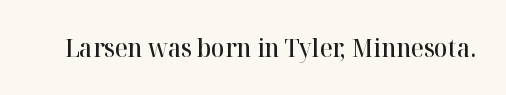
Q: Is the text bold? A: Semi-bold.
Q: Is the text italic (slanted)? A: No, it is upright.
Q: Is the text underlined? A: No.
Q: Is the spacing between letters normal or unusually wide? A: Normal.
